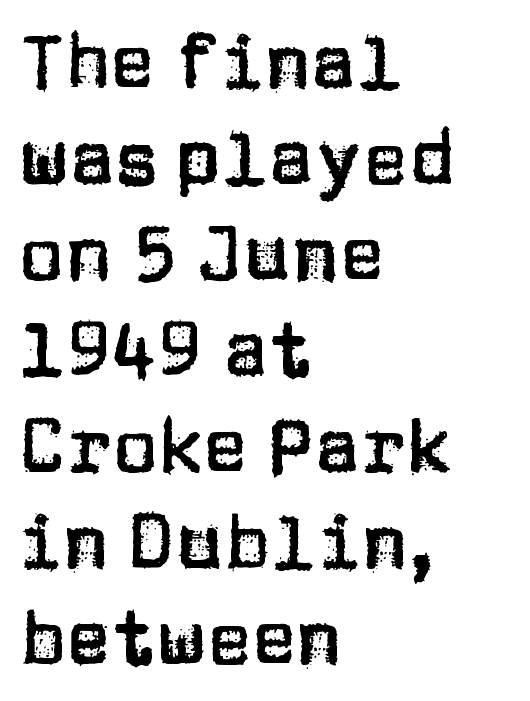
The image shows 75 px sans-serif type, upright; set left-aligned, normal line spacing (1.28x), normal letter spacing, not underlined; low stroke contrast and a large x-height.
